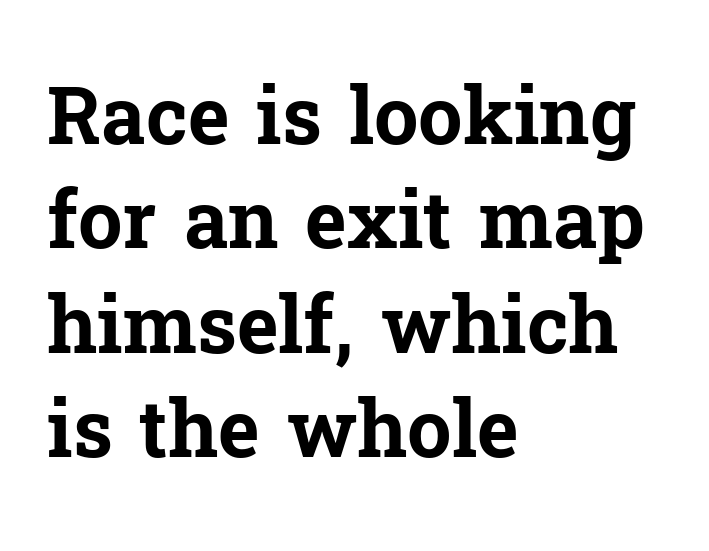
Q: Is the text bold? A: Yes.
Q: Is the text italic (slanted)? A: No, it is upright.
Q: Is the typeface a serif or a sans-serif typeface? A: Serif.
Q: Is the text underlined? A: No.
Q: How is the paragraph aligned? A: Left-aligned.
Q: Is the spacing between letters normal or unusually wide? A: Normal.
Q: Is the spacing between lines tight, normal or loose? A: Normal.
Q: Width (condensed, normal, or wide)? A: Normal.
Q: Stroke contrast? A: Low.
Q: x-height? A: Medium.
Q: Monospaced? A: No.
